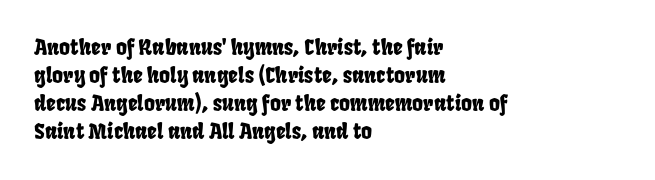
{"underline": "no", "align": "left", "line_spacing": "normal", "line_spacing_ratio": 1.34, "letter_spacing": "normal", "letter_spacing_em": 0.0, "glyph_px": 21}
